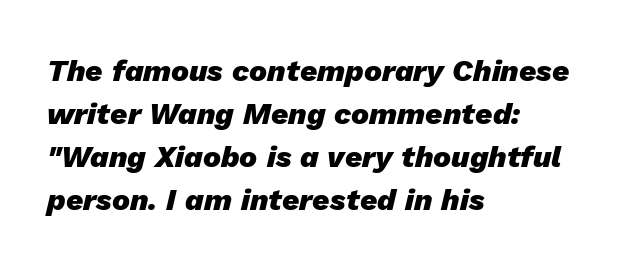
Underlining? Definitely not there. Weight: bold. Caption: standard tracking, unaltered. The paragraph shown leans on its left margin. The passage shown is typed in a proportional face where columns would drift.
